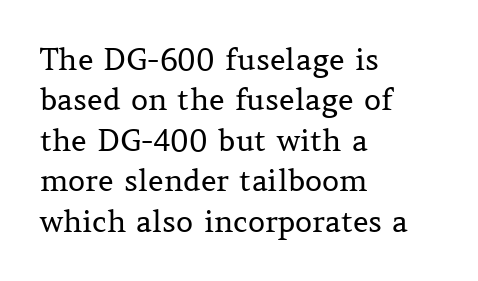
Default kerning and tracking; the words read as compact shapes. This sample has the flowing, uneven cadence of proportional lettering. Heft: none added — not bold. The gap between lines stays unmarked. Serif or sans? Serif — the stroke terminals have little feet.
